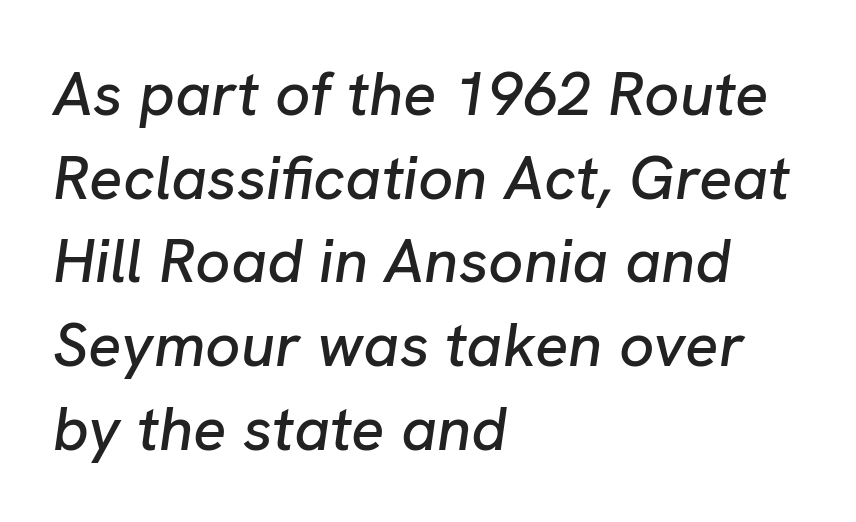
The image shows 62 px text type, italic (leaning right); set left-aligned, normal line spacing (1.35x), normal letter spacing, not underlined; low stroke contrast and a medium x-height.
